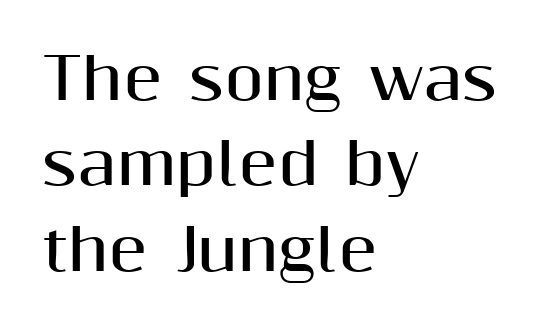
Q: Is the text bold? A: Yes.
Q: Is the text italic (slanted)? A: No, it is upright.
Q: Is the typeface a serif or a sans-serif typeface? A: Sans-serif.
Q: Is the text underlined? A: No.
Q: How is the paragraph aligned? A: Left-aligned.
Q: Is the spacing between letters normal or unusually wide? A: Normal.
Q: Is the spacing between lines tight, normal or loose? A: Normal.
Q: Width (condensed, normal, or wide)? A: Normal.
Q: Stroke contrast? A: Medium.
Q: x-height? A: Medium.
Q: Monospaced? A: No.
